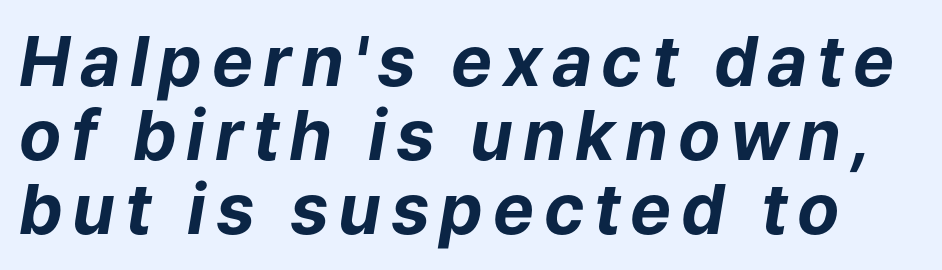
Every letter is thick-stroked: bold, no question. Is the type slanted? Yes — the strokes lean at a clear angle. The zone under the glyphs is completely vacant. The face used here is proportionally spaced, like ordinary book or web type.
